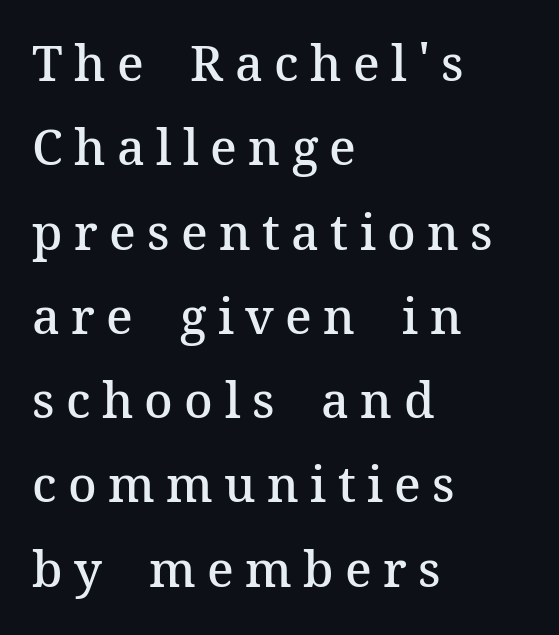
A typesetter would mark this as roman, not italic. Spacing between characters has been opened up far beyond the box default. If you drew a ruler down the left edge, every line would touch it. Firm but not heavy-handed strokes: this text is semibold. Serifs: yes, visible at the terminals of the letterforms.
